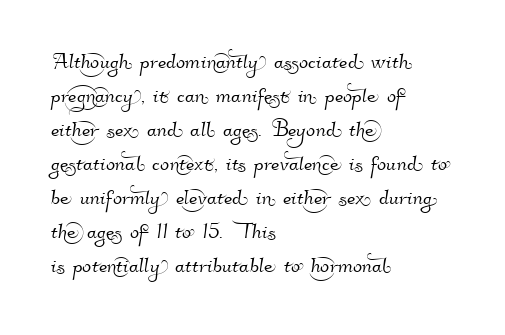
{"underline": "no", "align": "left", "line_spacing": "normal", "line_spacing_ratio": 1.26, "letter_spacing": "normal", "letter_spacing_em": 0.0, "glyph_px": 27}
